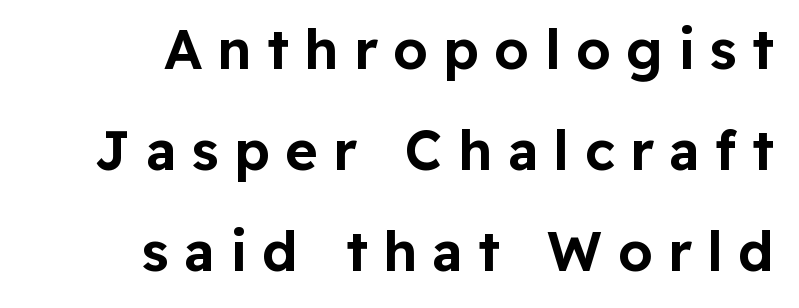
Short note: letters widely spaced. Rendered with straight, roman letterforms. Are there feet on the stems? There aren't — it's a sans. The foot of each line stays bare and open. Varying glyph widths throughout — classic text-font behaviour. The typesetter chose a ragged-left arrangement here.
